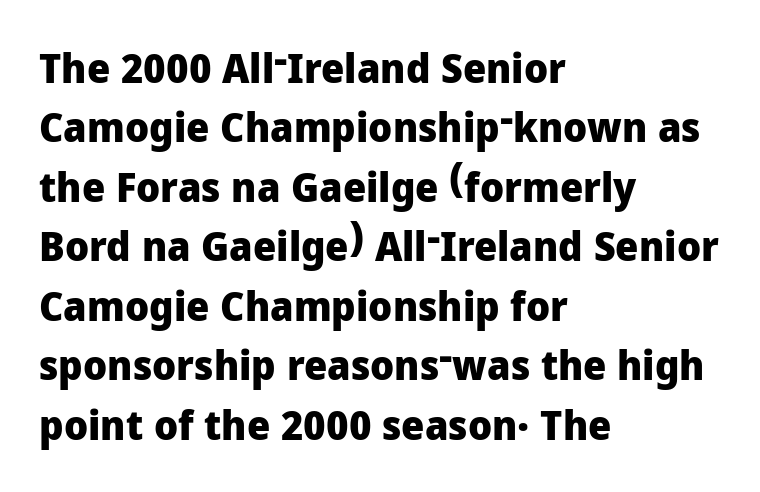
Notice how thick the strokes are: this is what a full bold looks like. Look at the bottom of the vertical strokes: they stop flat, with no serifs. The specimen reads as upright at a glance. In terms of letterspacing, this is plain default setting. Varying glyph widths throughout — classic text-font behaviour.
